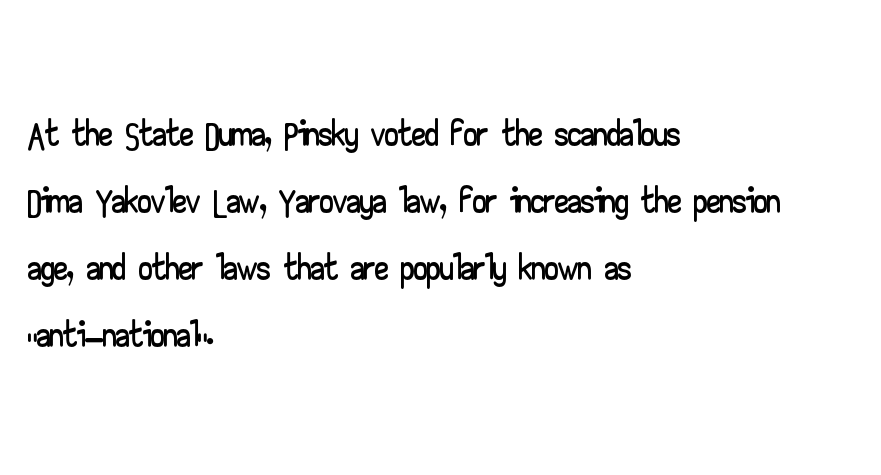
The passage shown is typed in a proportional face where columns would drift. The ragged edge is on the right, which tells us the setting is flush left. The rendering shows plain stroke endings on the letterforms — a sans-serif design. In terms of letterspacing, this is plain default setting. No word sits above an underline.
